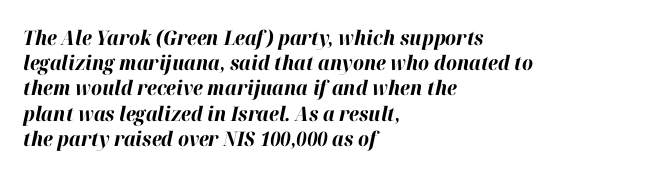
{"italic": "yes", "lean": "right", "slant_degrees": 12, "bold": "yes", "underline": "no", "align": "left", "line_spacing": "normal", "line_spacing_ratio": 1.26, "letter_spacing": "normal", "letter_spacing_em": 0.0, "glyph_px": 20}
